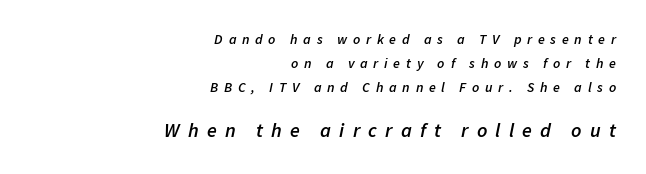
{"italic": "yes", "lean": "right", "slant_degrees": 11, "bold": "semi", "underline": "no", "align": "right", "line_spacing": "normal", "line_spacing_ratio": 1.7, "letter_spacing": "wide", "letter_spacing_em": 0.41, "larger_block": "second", "size_ratio": 1.43, "glyph_px": 20}
